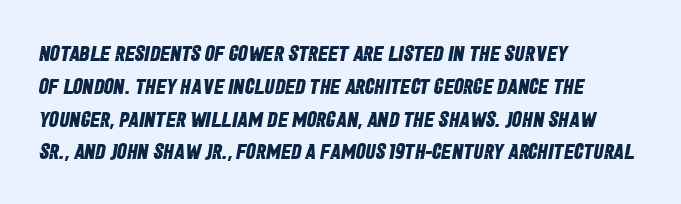
{"bold": "yes", "underline": "no", "align": "left", "line_spacing": "normal", "line_spacing_ratio": 1.49, "letter_spacing": "normal", "letter_spacing_em": 0.0, "glyph_px": 22}
